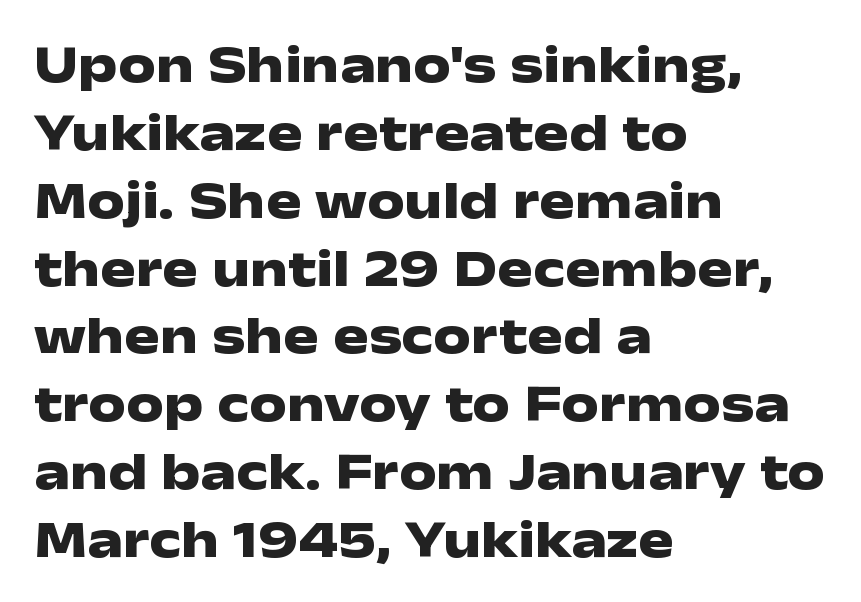
Every character sits straight up, as roman type does. Normally led — the rows are evenly, conventionally spaced. Clear beneath every line of the passage. This sample is left-justified, so line endings fall wherever the words run out. Look at the bottom of the vertical strokes: they stop flat, with no serifs.
